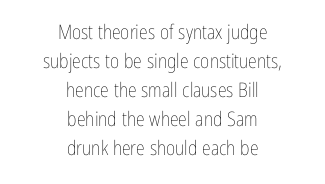
The image shows 20 px text type, upright; set centered, normal line spacing (1.45x), normal letter spacing, not underlined.
